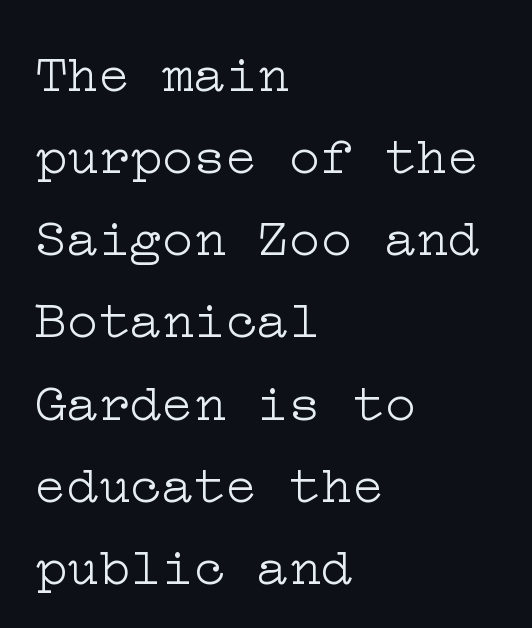
{"serif": "yes", "italic": "no", "bold": "no", "weight": "light", "width": "wide", "stroke_contrast": "low", "x_height": "medium", "underline": "no", "align": "left", "line_spacing": "normal", "line_spacing_ratio": 1.55, "letter_spacing": "normal", "letter_spacing_em": 0.0, "glyph_px": 53}
